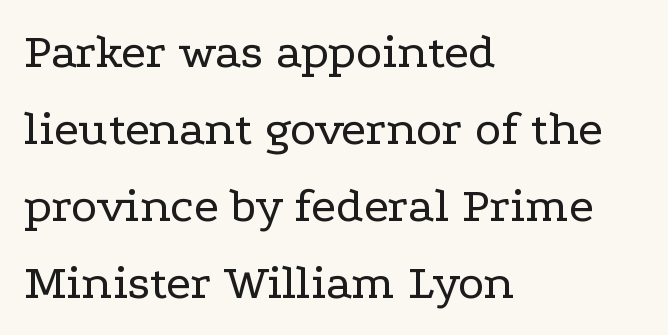
The image shows 50 px regular-weight, wide serif type, upright; set left-aligned, normal line spacing (1.54x), normal letter spacing, not underlined; low stroke contrast and a medium x-height.
